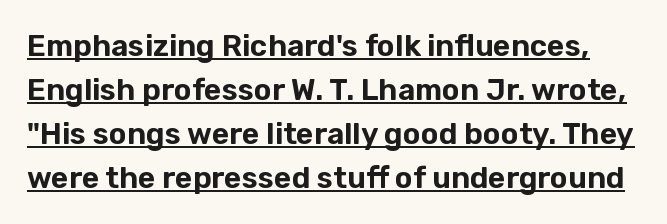
{"serif": "no", "italic": "no", "width": "normal", "stroke_contrast": "low", "x_height": "medium", "monospaced": "no", "underline": "yes", "line_spacing": "normal", "line_spacing_ratio": 1.47, "letter_spacing": "normal", "letter_spacing_em": 0.0, "glyph_px": 30}
